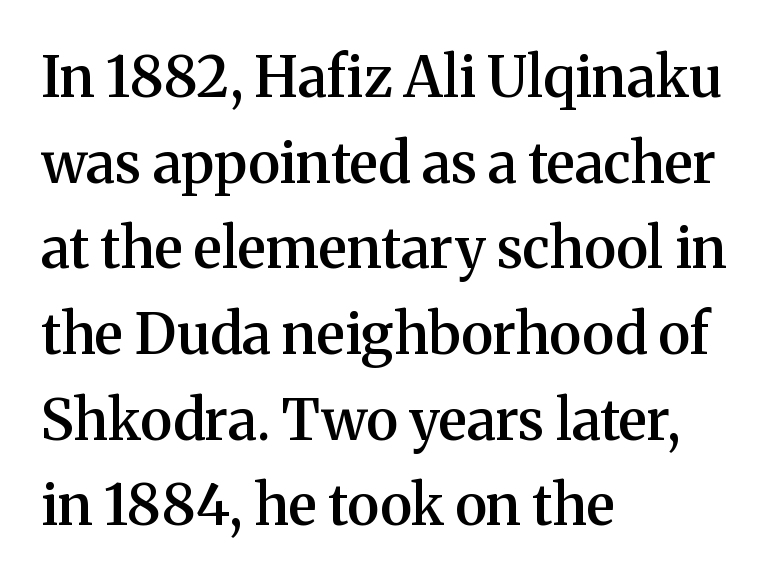
Notice how the passage keeps a crisp vertical edge on the left only. Clear beneath every line of the passage. Leading: standard. The letters advance in unequal steps, a hallmark of proportional type. This is the regular roman posture of the typeface.
